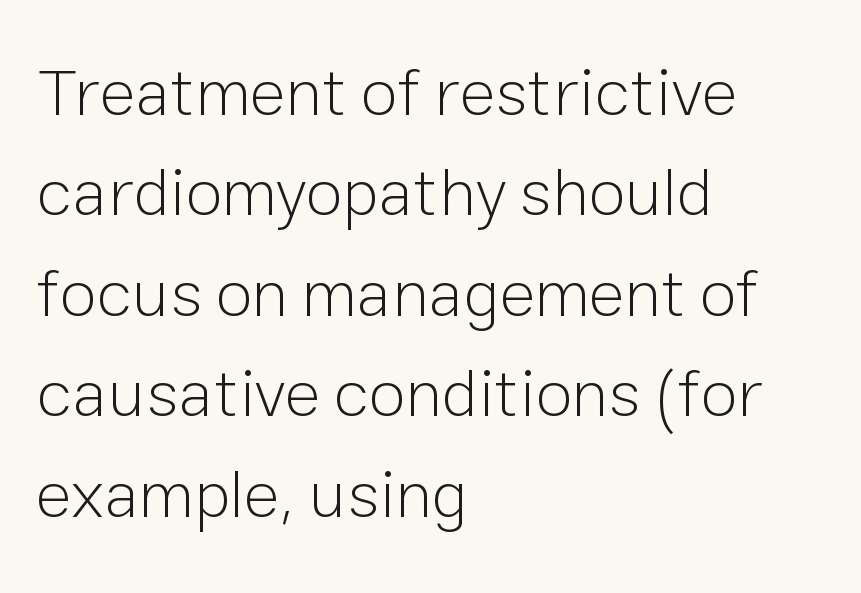
The image shows 67 px light sans-serif type, upright; set left-aligned, normal line spacing (1.5x), normal letter spacing, not underlined; low stroke contrast and a medium x-height.
